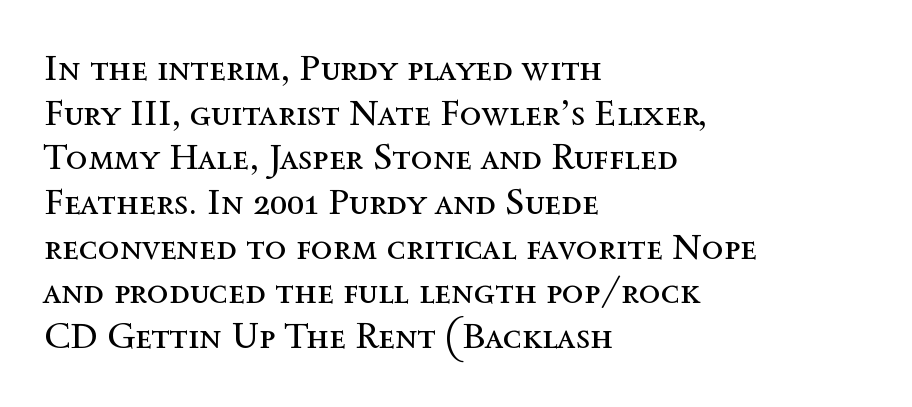
{"italic": "no", "bold": "no", "weight": "regular", "width": "normal", "x_height": "medium", "monospaced": "no", "underline": "no", "align": "left", "line_spacing_ratio": 1.24, "letter_spacing": "normal", "letter_spacing_em": 0.0, "glyph_px": 36}
